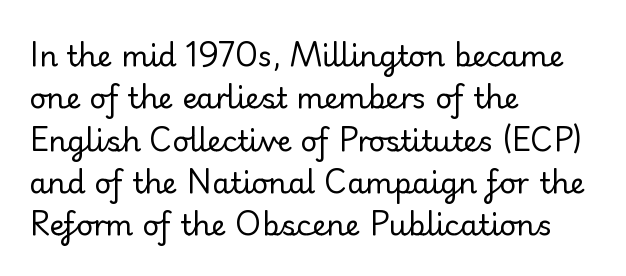
The image shows 29 px regular-weight sans-serif type, upright; set left-aligned, normal line spacing (1.46x), normal letter spacing, not underlined; low stroke contrast and a small x-height.
